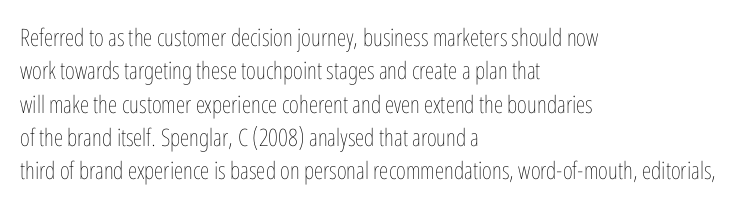
{"italic": "no", "bold": "no", "underline": "no", "align": "left", "line_spacing": "normal", "line_spacing_ratio": 1.39, "letter_spacing": "normal", "letter_spacing_em": 0.0, "glyph_px": 24}
